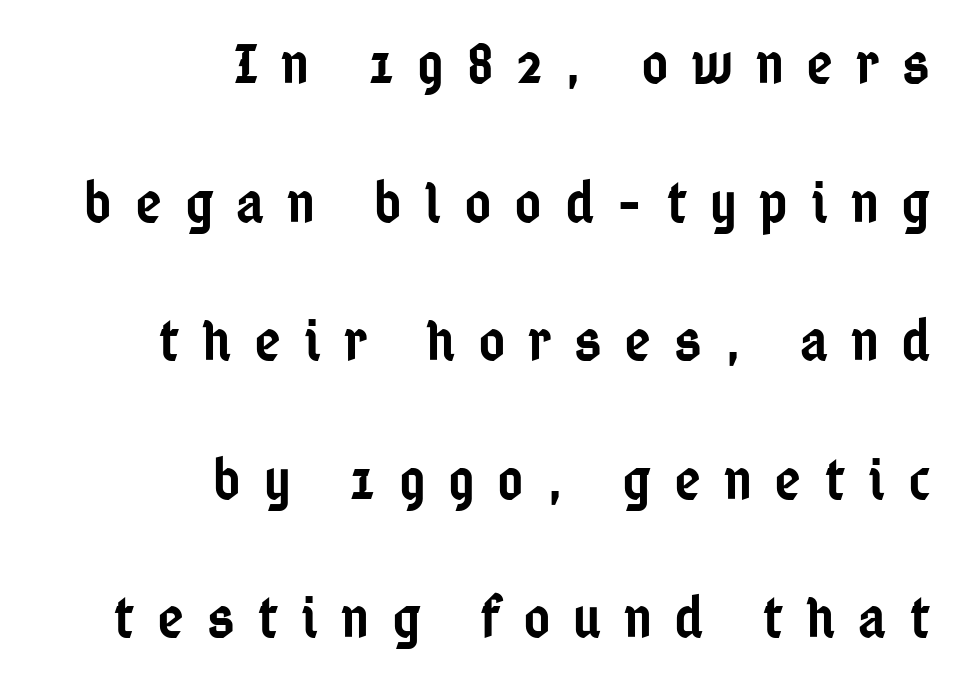
{"serif": "no", "italic": "no", "bold": "semi", "weight": "semibold", "width": "condensed", "stroke_contrast": "low", "x_height": "medium", "monospaced": "no", "underline": "no", "align": "right", "line_spacing": "loose", "line_spacing_ratio": 2.39, "letter_spacing": "wide", "letter_spacing_em": 0.39, "glyph_px": 58}
